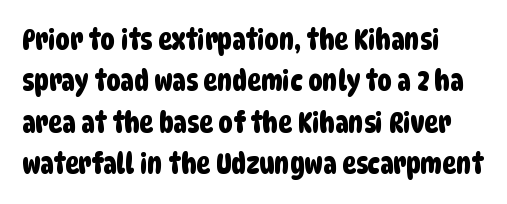
Q: Is the typeface a serif or a sans-serif typeface? A: Sans-serif.
Q: Is the text underlined? A: No.
Q: Is the spacing between letters normal or unusually wide? A: Normal.
Q: Is the spacing between lines tight, normal or loose? A: Normal.
Q: Width (condensed, normal, or wide)? A: Condensed.
Q: Stroke contrast? A: Low.
Q: x-height? A: Large.
Q: Monospaced? A: No.
